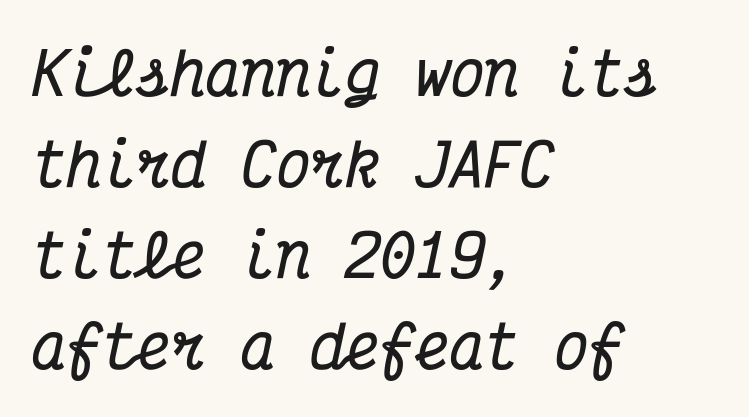
The letters are bold, with thick, heavy strokes. Posture: slanted. The rows are spaced the way most documents space them. Typeset ragged right — the left edge is the straight one. The gap between lines stays unmarked. Nobody touched the tracking dial on this one.
